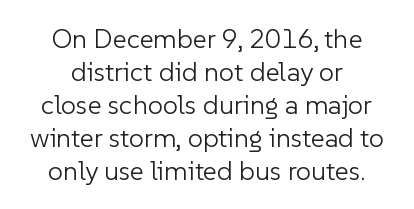
Q: Is the text bold? A: No.
Q: Is the text italic (slanted)? A: No, it is upright.
Q: Is the text underlined? A: No.
Q: How is the paragraph aligned? A: Centered.
Q: Is the spacing between letters normal or unusually wide? A: Normal.
